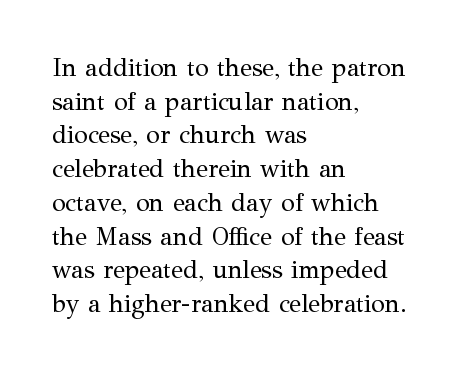
Q: Is the text bold? A: No.
Q: Is the text italic (slanted)? A: No, it is upright.
Q: Is the text underlined? A: No.
Q: How is the paragraph aligned? A: Left-aligned.
Q: Is the spacing between letters normal or unusually wide? A: Normal.
Q: Is the spacing between lines tight, normal or loose? A: Normal.
